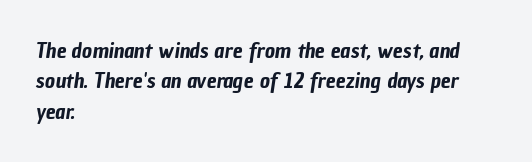
Anything drawn beneath the words? Only blank space. Inter-character spacing is left at the font's built-in metrics. Compared with a centered layout, this one pins lines to the left instead. Does the leading feel generous? No, just average.
